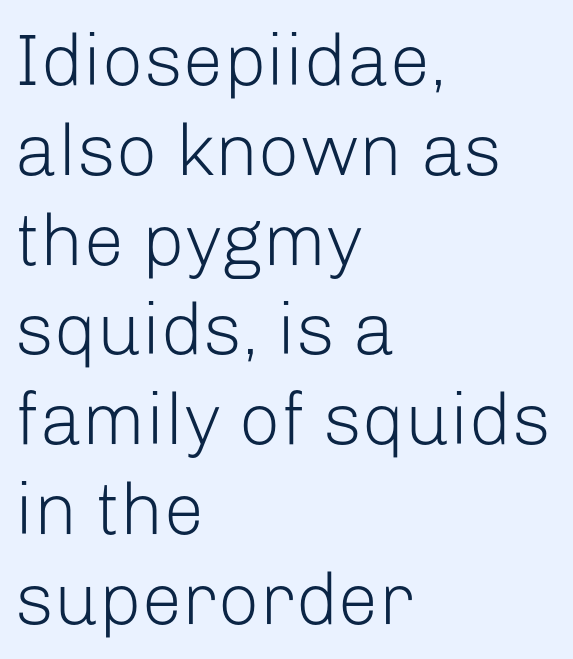
The image shows 73 px light sans-serif type, upright; set left-aligned, line spacing 1.23x, normal letter spacing, not underlined; low stroke contrast and a medium x-height.
